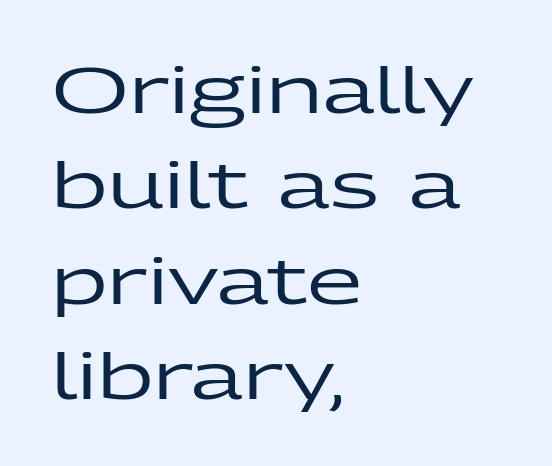
{"serif": "no", "italic": "no", "width": "wide", "stroke_contrast": "low", "x_height": "medium", "monospaced": "no", "underline": "no", "align": "left", "line_spacing": "normal", "line_spacing_ratio": 1.49, "letter_spacing": "normal", "letter_spacing_em": 0.0, "glyph_px": 64}
